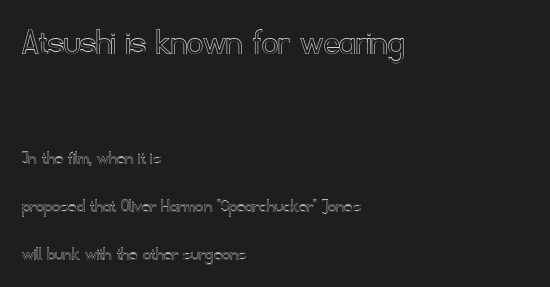
The image shows 39 px text type, upright; set left-aligned, loose line spacing (2.4x), normal letter spacing, not underlined; the first (top) block is 1.95x larger; a small x-height.
